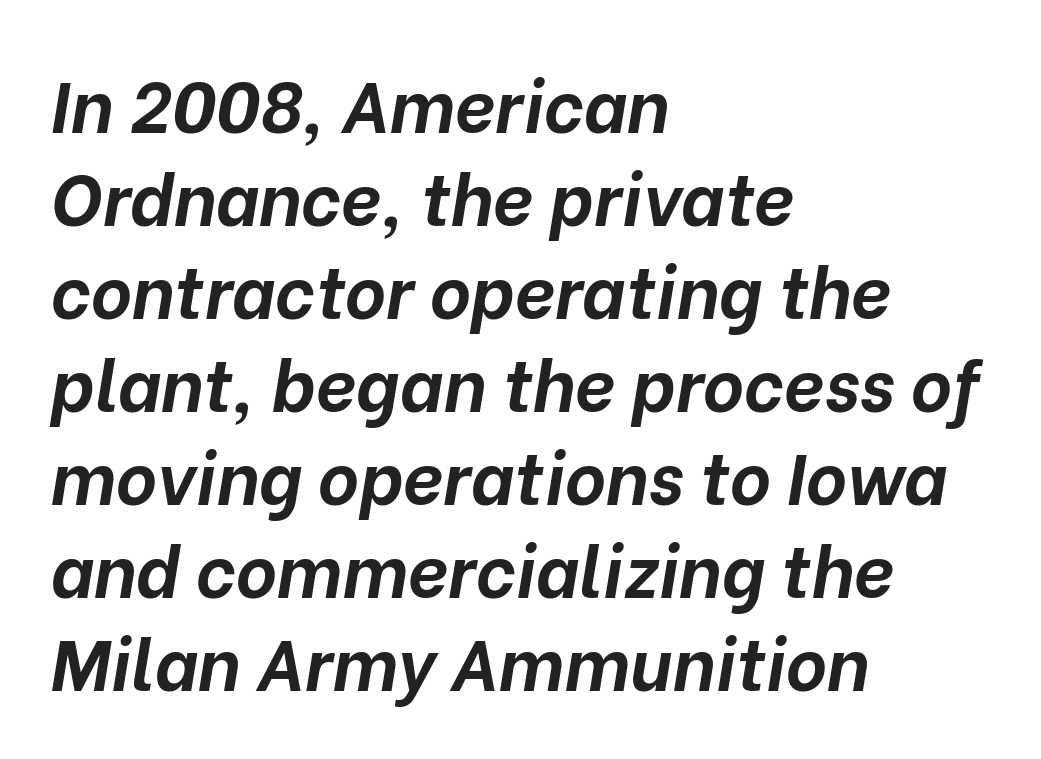
Is this a fixed-width face? No — the glyphs have proportional, varying widths. These lines stack with their left ends in a neat column. These lines were composed using italics. Does the leading feel generous? No, just average. Its strokes are broad and dark, the hallmark of bold type.
